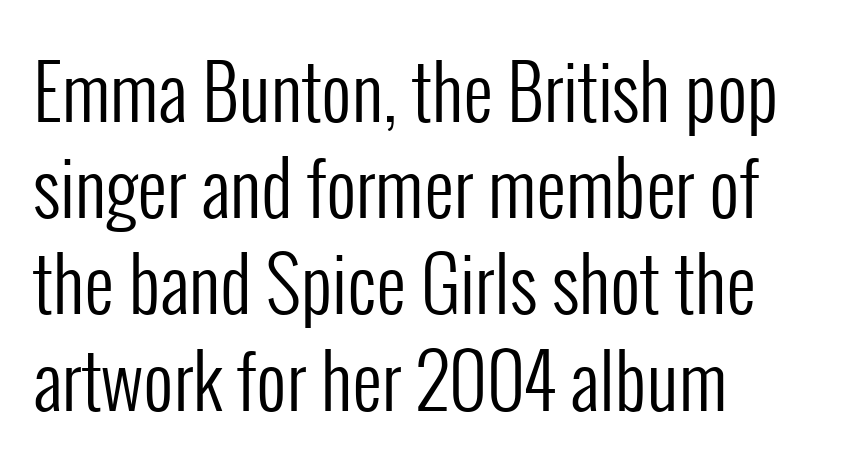
Do the characters align in a grid? No, the font is proportional. The face used here is rendered with its standard letterfit. Regarding serifs, this sample does without them. Descender tails drop into unmarked territory. Regular leading.
